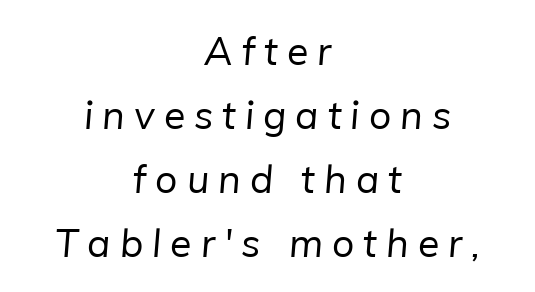
A student would call this center alignment; a typographer would say set centered. Baseline-to-baseline distance is the conventional proportion of letter height. Spacing verdict: proportional, widths tailored to each character. Check the space under the baseline: it is left empty. The horizontal fit of the characters is loose and conspicuously gappy.
